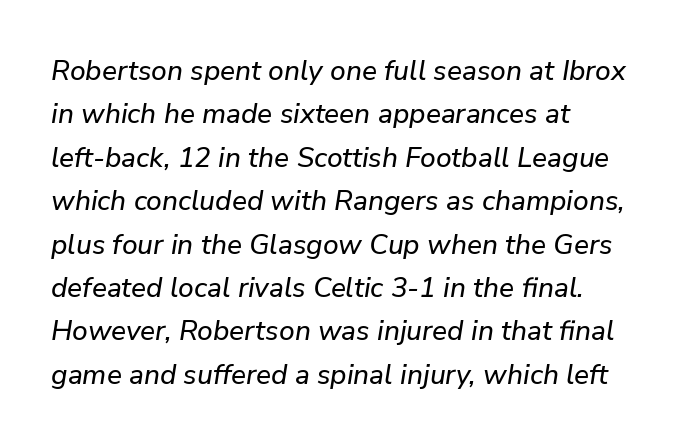
Q: Is the text italic (slanted)? A: Yes, it leans right by about 9 degrees.
Q: Is the text underlined? A: No.
Q: How is the paragraph aligned? A: Left-aligned.
Q: Is the spacing between letters normal or unusually wide? A: Normal.
Q: Is the spacing between lines tight, normal or loose? A: Normal.
Q: Width (condensed, normal, or wide)? A: Normal.
Q: Stroke contrast? A: Low.
Q: x-height? A: Medium.
Q: Monospaced? A: No.
